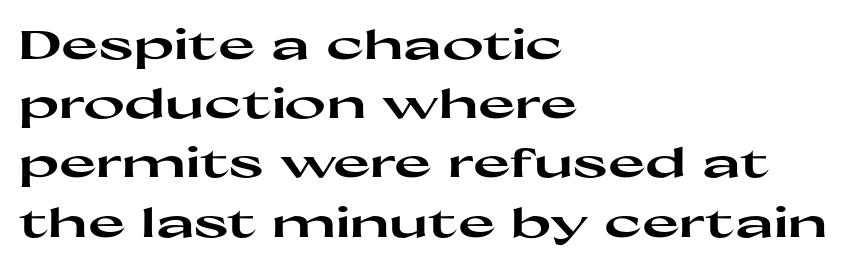
Is the block centered? No — it sits flush against the left margin. Is the letter spacing exaggerated? No — it looks like the ordinary default. Is the type bold? Yes — the strokes are clearly thick and heavy. Type style note: lacks serifs.
